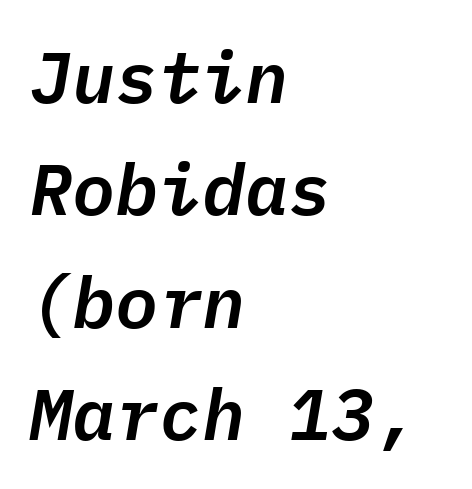
The image shows 72 px text type, italic (leaning right), monospaced; set left-aligned, normal line spacing (1.56x), normal letter spacing, not underlined; low stroke contrast and a medium x-height.
